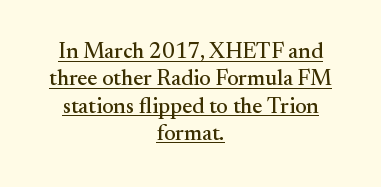
Q: Is the text italic (slanted)? A: No, it is upright.
Q: Is the text underlined? A: Yes.
Q: How is the paragraph aligned? A: Centered.
Q: Is the spacing between letters normal or unusually wide? A: Normal.
